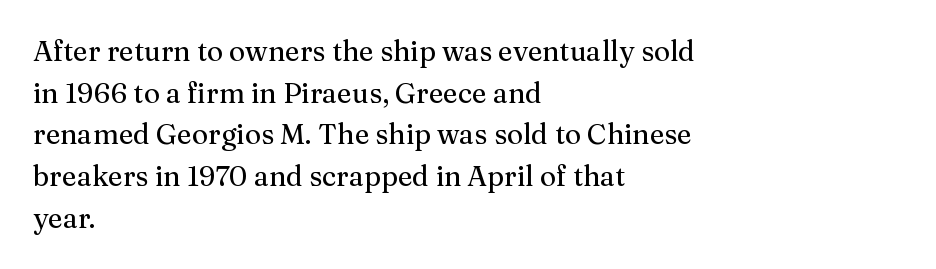
The image shows 28 px serif type, upright; set left-aligned, normal line spacing (1.49x), normal letter spacing, not underlined; medium stroke contrast and a medium x-height.
